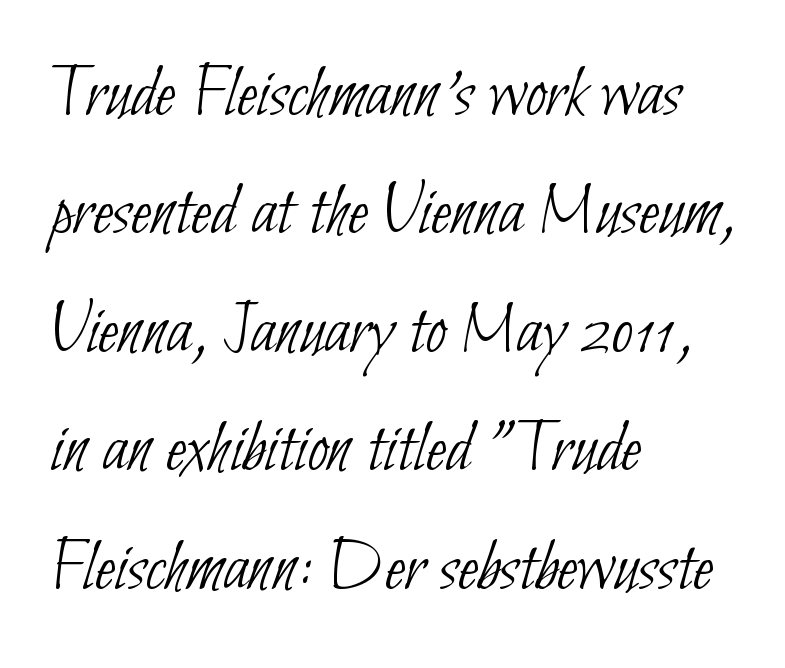
The image shows 75 px thin, condensed sans-serif type; set left-aligned, normal line spacing (1.58x), normal letter spacing, not underlined; low stroke contrast and a small x-height.
